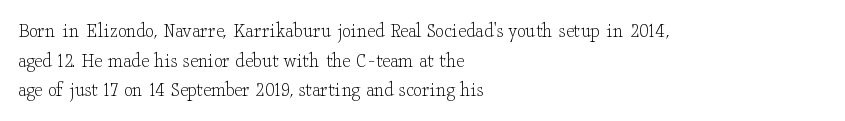
Q: Is the text bold? A: No.
Q: Is the text italic (slanted)? A: No, it is upright.
Q: Is the text underlined? A: No.
Q: How is the paragraph aligned? A: Left-aligned.
Q: Is the spacing between letters normal or unusually wide? A: Normal.
Q: Is the spacing between lines tight, normal or loose? A: Normal.
